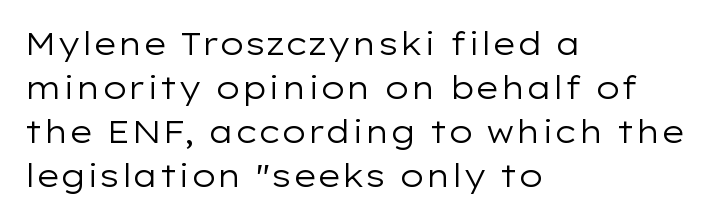
No chunkiness to these letters — they're not bold. Casual observation: everything's shoved over to the left. This sample has the flowing, uneven cadence of proportional lettering. Do the letters lean? They stand straight. If you measured baseline to baseline, you'd find a middling distance. In terms of letterspacing, this is plain default setting.
